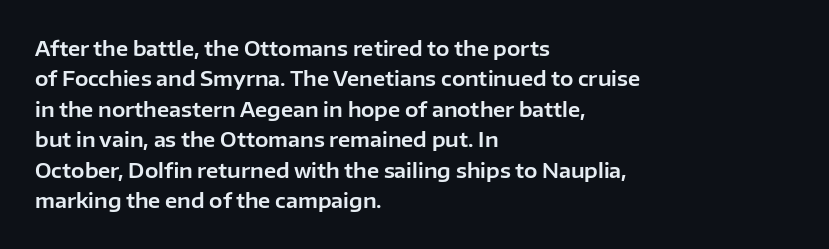
The image shows 20 px text type, upright; set left-aligned, normal line spacing (1.52x), normal letter spacing, not underlined.
